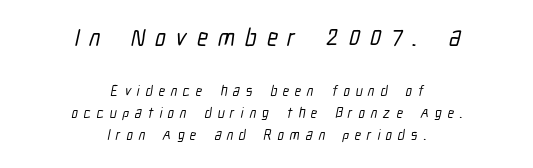
If you folded the block vertically in half, each line would mirror itself in length. Check under the words: just untouched page. The lines sit at an ordinary, default distance from one another. Display-style spreading of the glyphs; the letterfit is very open. If you squint, the top block still reads clearly — it's the larger of the two.
